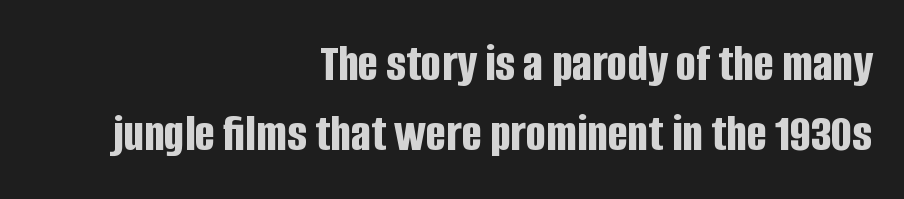
The image shows 53 px bold, condensed sans-serif type, upright; set right-aligned, normal line spacing (1.33x), normal letter spacing, not underlined; low stroke contrast and a large x-height.
